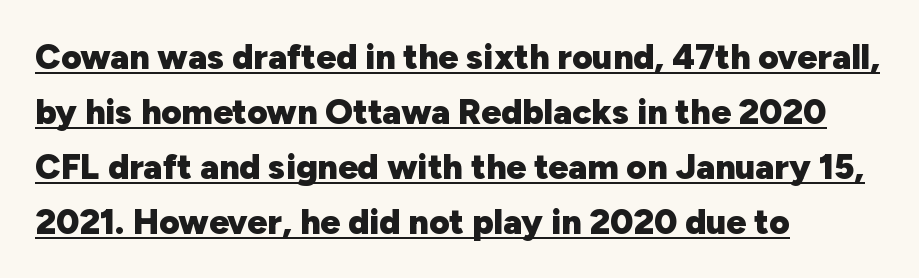
The image shows 35 px heavy sans-serif type, upright; set left-aligned, normal line spacing (1.57x), normal letter spacing, underlined; low stroke contrast and a medium x-height.
